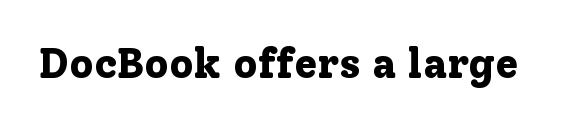
The image shows 42 px bold serif type, upright; set normal letter spacing, not underlined; low stroke contrast and a medium x-height.
